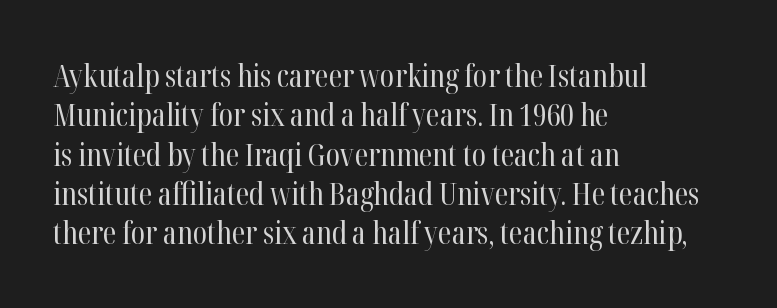
Any mark beneath the type? The region is blank. Reading down the block, your eye returns to a fixed left position each line. How are the letters spaced? Ordinarily, with no added tracking. Baseline-to-baseline distance is the conventional proportion of letter height.
